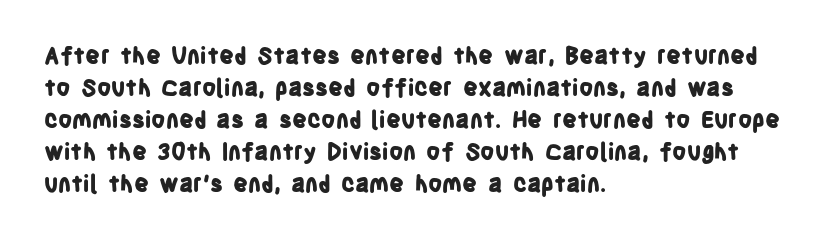
Q: Is the text bold? A: Yes.
Q: Is the text italic (slanted)? A: No, it is upright.
Q: Is the text underlined? A: No.
Q: How is the paragraph aligned? A: Left-aligned.
Q: Is the spacing between letters normal or unusually wide? A: Normal.
Q: Is the spacing between lines tight, normal or loose? A: Normal.
